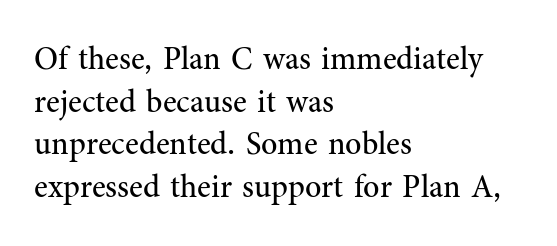
Honestly, the letter spacing is just normal — you wouldn't notice it. You can tell from the footed stems that serif type was used. The type sits square on the baseline with zero lean. Notice how the passage keeps a crisp vertical edge on the left only. The baseline area is clear.
